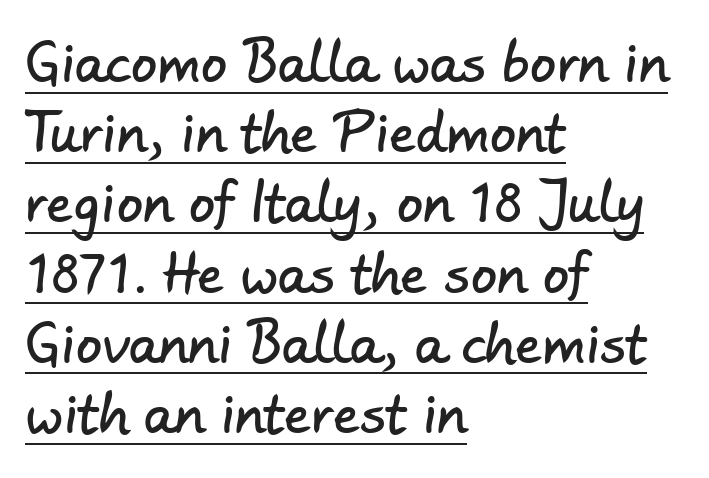
Q: Is the typeface a serif or a sans-serif typeface? A: Sans-serif.
Q: Is the text underlined? A: Yes.
Q: How is the paragraph aligned? A: Left-aligned.
Q: Is the spacing between letters normal or unusually wide? A: Normal.
Q: Is the spacing between lines tight, normal or loose? A: Normal.
Q: Width (condensed, normal, or wide)? A: Normal.
Q: Stroke contrast? A: Low.
Q: x-height? A: Small.
Q: Monospaced? A: No.
